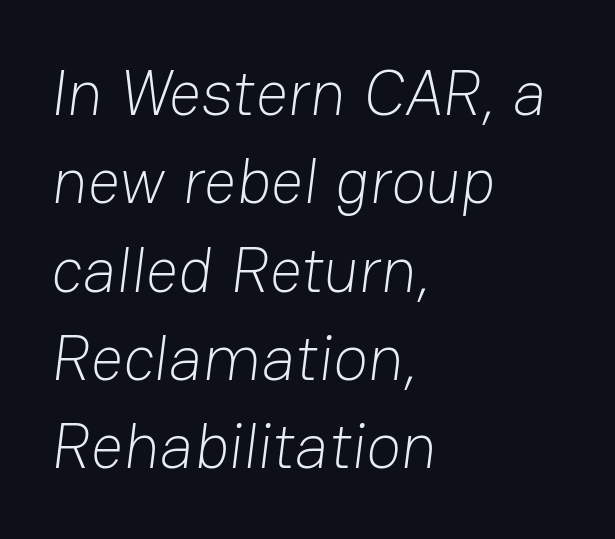
Q: Is the text bold? A: No.
Q: Is the typeface a serif or a sans-serif typeface? A: Sans-serif.
Q: Is the text underlined? A: No.
Q: How is the paragraph aligned? A: Left-aligned.
Q: Is the spacing between letters normal or unusually wide? A: Normal.
Q: Is the spacing between lines tight, normal or loose? A: Normal.
Q: Width (condensed, normal, or wide)? A: Normal.
Q: Stroke contrast? A: Low.
Q: x-height? A: Medium.
Q: Monospaced? A: No.
